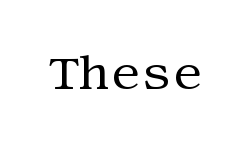
Q: Is the text bold? A: No.
Q: Is the text italic (slanted)? A: No, it is upright.
Q: Is the typeface a serif or a sans-serif typeface? A: Serif.
Q: Is the text underlined? A: No.
Q: Is the spacing between letters normal or unusually wide? A: Normal.
Q: Width (condensed, normal, or wide)? A: Normal.
Q: Stroke contrast? A: Medium.
Q: x-height? A: Large.
